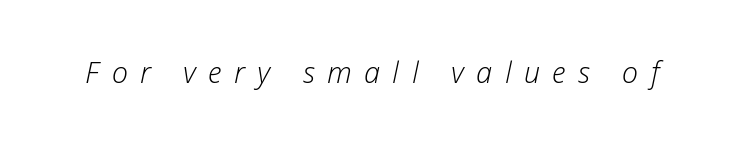
{"italic": "yes", "lean": "right", "slant_degrees": 12, "bold": "no", "weight": "light", "width": "normal", "stroke_contrast": "low", "x_height": "medium", "monospaced": "no", "underline": "no", "letter_spacing": "wide", "letter_spacing_em": 0.43, "glyph_px": 29}
